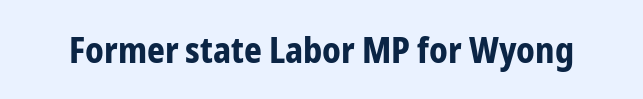
No feet cap the strokes, marking this as sans-serif type. The space directly below the letters is spotless. Notice how the stems are strictly vertical — no italics here. This is heavy type, rendered in bold. The passage shown is typed in a proportional face where columns would drift. The letters sit at their default tracking, neither squeezed nor spread.
